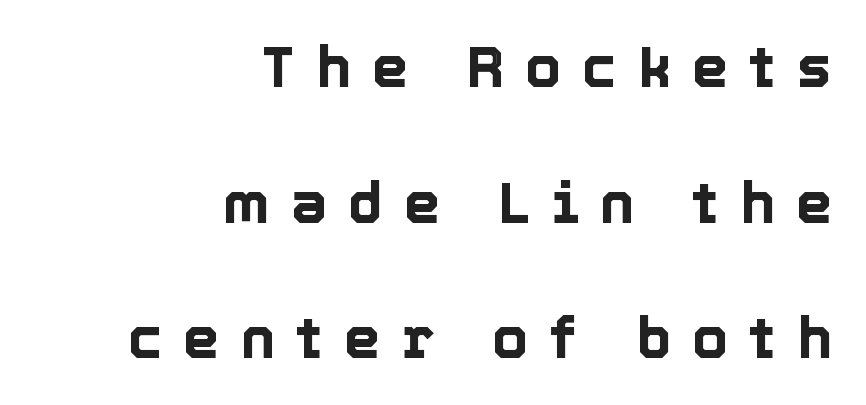
The image shows 58 px text type, upright; set right-aligned, loose line spacing (2.34x), unusually wide letter spacing (+0.36 em), not underlined; a medium x-height.
